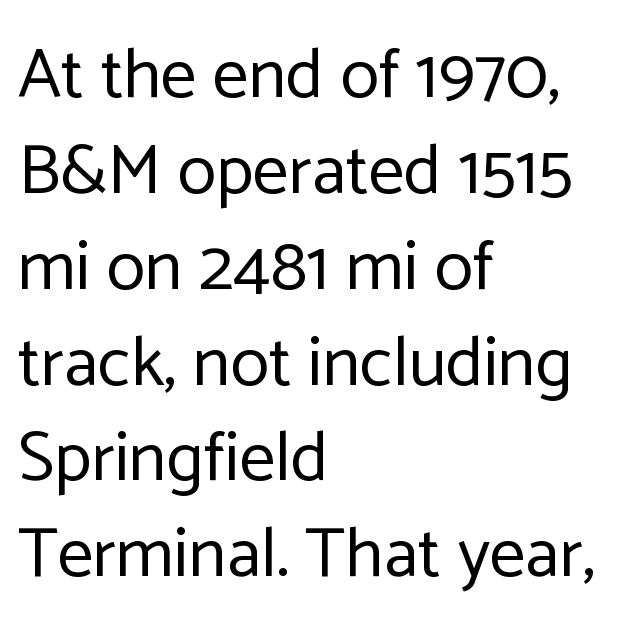
The image shows 71 px regular-weight sans-serif type, upright; set left-aligned, normal line spacing (1.35x), normal letter spacing, not underlined; low stroke contrast and a medium x-height.
